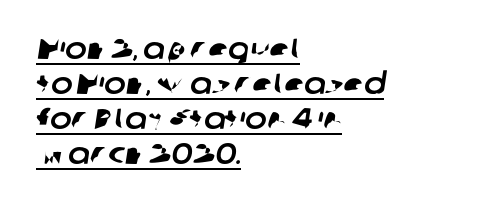
Caption: standard tracking, unaltered. In terms of letterform style, serifs are entirely absent. Casual observation: everything's shoved over to the left. The glyphs are accompanied by a horizontal stroke just below them. The passage shown is typed in a proportional face where columns would drift.
